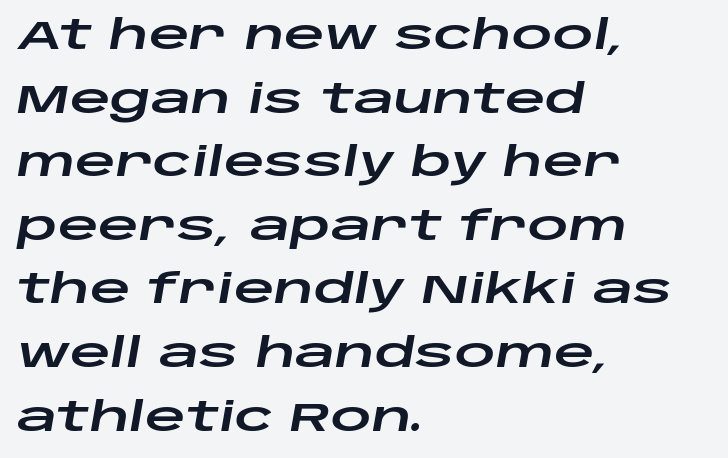
These lines stack with their left ends in a neat column. The area under the type is left untouched. Short note: letters normally spaced. Characters are canted at an angle relative to the baseline's perpendicular. This sample keeps an unexceptional amount of space between lines.
